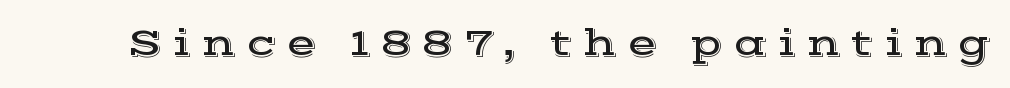
{"serif": "yes", "italic": "no", "width": "wide", "x_height": "medium", "monospaced": "no", "underline": "no", "letter_spacing": "wide", "letter_spacing_em": 0.26, "glyph_px": 39}
